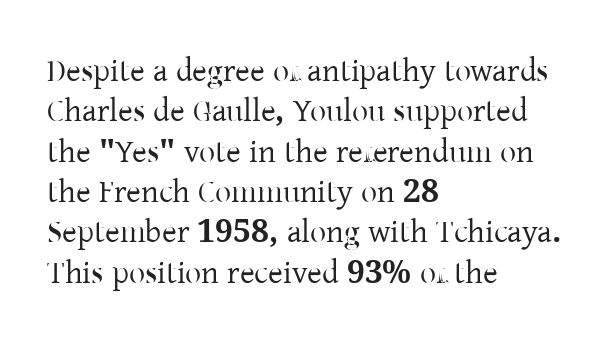
Q: Is the text italic (slanted)? A: No, it is upright.
Q: Is the typeface a serif or a sans-serif typeface? A: Serif.
Q: Is the text underlined? A: No.
Q: How is the paragraph aligned? A: Left-aligned.
Q: Is the spacing between letters normal or unusually wide? A: Normal.
Q: Is the spacing between lines tight, normal or loose? A: Normal.
Q: Width (condensed, normal, or wide)? A: Normal.
Q: Stroke contrast? A: Low.
Q: x-height? A: Medium.
Q: Monospaced? A: No.
